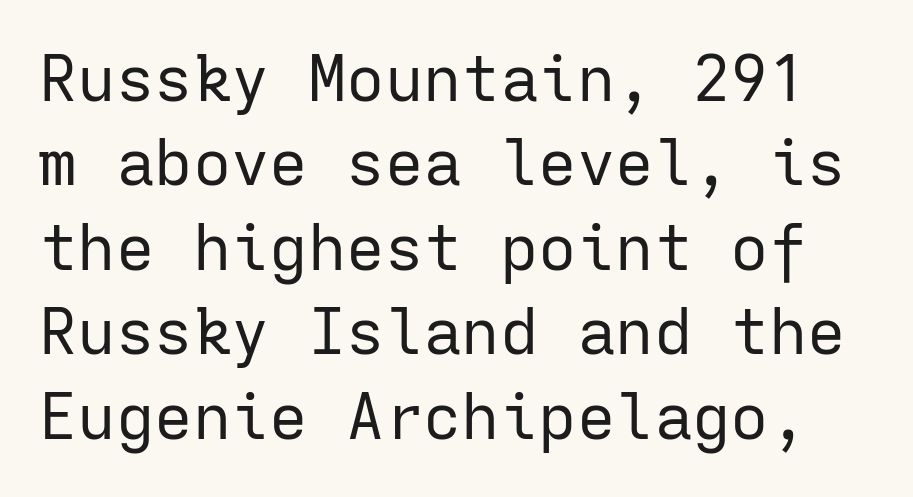
The image shows 64 px regular-weight sans-serif type, upright, monospaced; set normal line spacing (1.32x), normal letter spacing, not underlined; low stroke contrast and a medium x-height.
